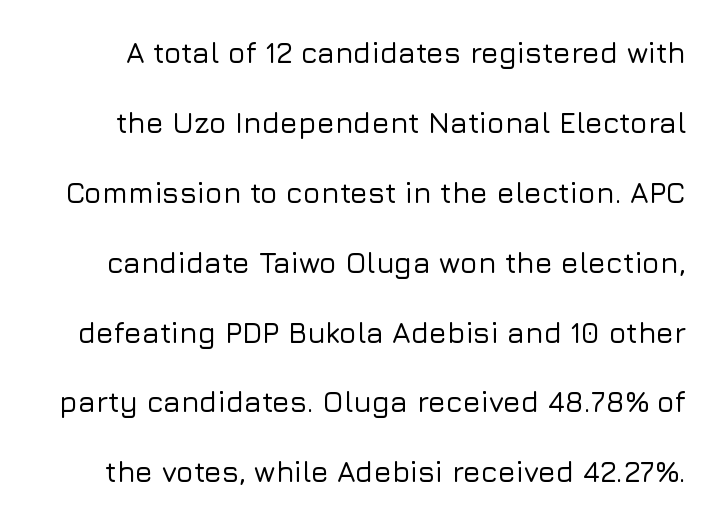
The image shows 29 px sans-serif type, upright; set loose line spacing (2.41x), normal letter spacing, not underlined; low stroke contrast and a medium x-height.
